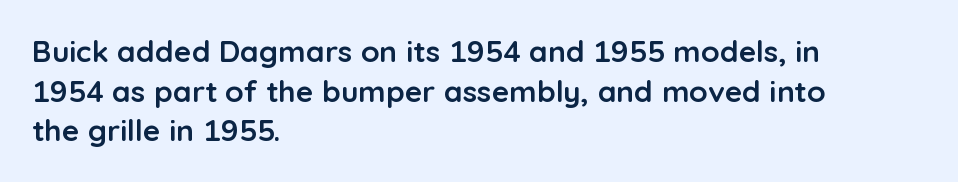
Quick note: not italic, upright. The glyphs in this specimen are sans serif. Leading matches the norm, producing a regular column. Is this a fixed-width face? No — the glyphs have proportional, varying widths. These lines are set flush left with a ragged right edge.
